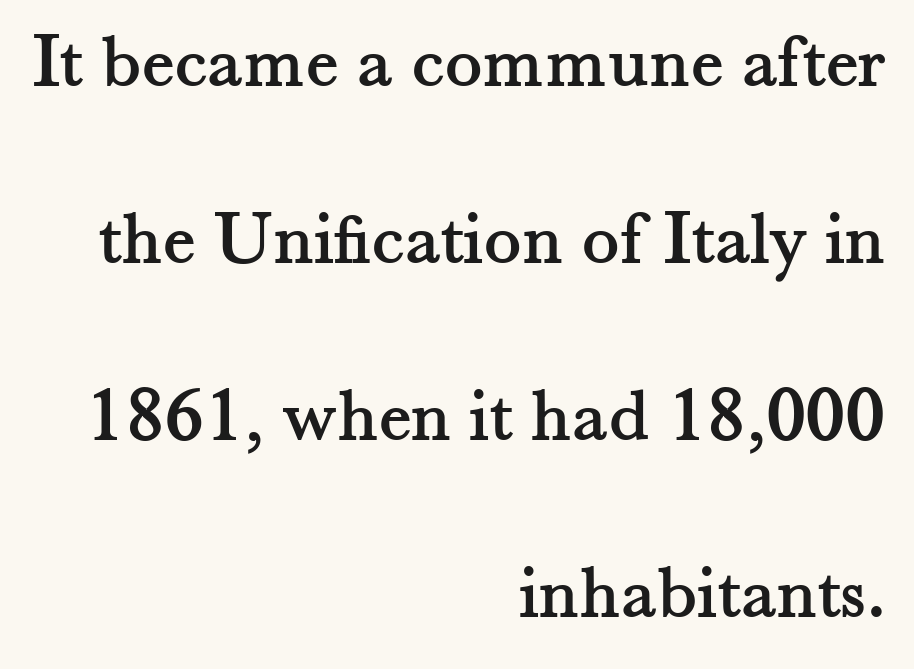
The image shows 78 px serif type, upright; set right-aligned, loose line spacing (2.27x), normal letter spacing, not underlined; medium stroke contrast and a small x-height.
